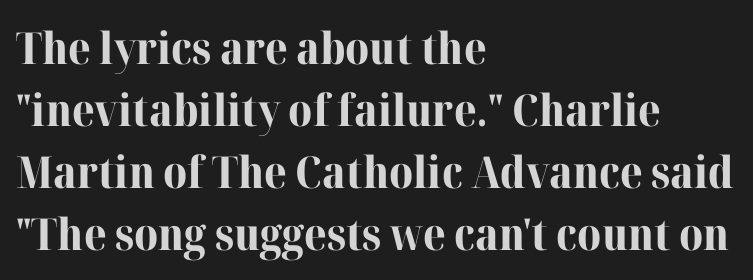
Q: Is the text bold? A: Yes.
Q: Is the text italic (slanted)? A: No, it is upright.
Q: Is the typeface a serif or a sans-serif typeface? A: Serif.
Q: Is the text underlined? A: No.
Q: How is the paragraph aligned? A: Left-aligned.
Q: Is the spacing between letters normal or unusually wide? A: Normal.
Q: Is the spacing between lines tight, normal or loose? A: Normal.
Q: Width (condensed, normal, or wide)? A: Normal.
Q: Stroke contrast? A: High.
Q: x-height? A: Medium.
Q: Monospaced? A: No.
